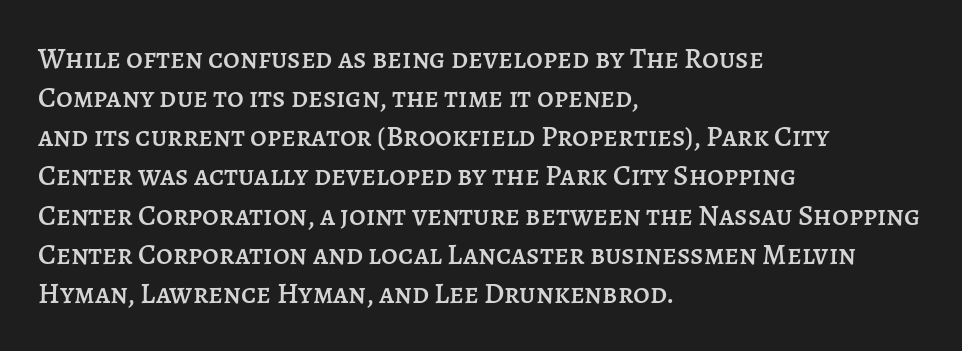
The image shows 29 px text type, upright; set left-aligned, normal line spacing (1.35x), normal letter spacing, not underlined; low stroke contrast and a large x-height.
